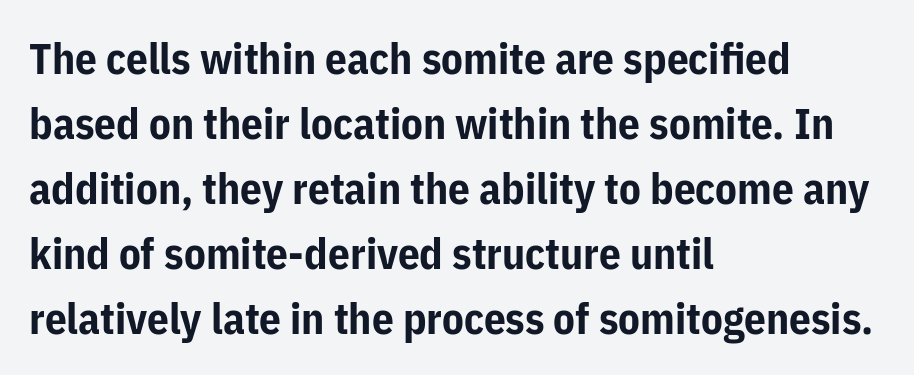
A clean baseline with only descenders dipping below it. Compared with typical body copy, the letter spacing here is the same. I'd describe the lettering as bold — thick and assertive. Horizontal bands of white between lines are of average thickness. One-word summary of the alignment: left. It's the straight-up-and-down kind of type.
